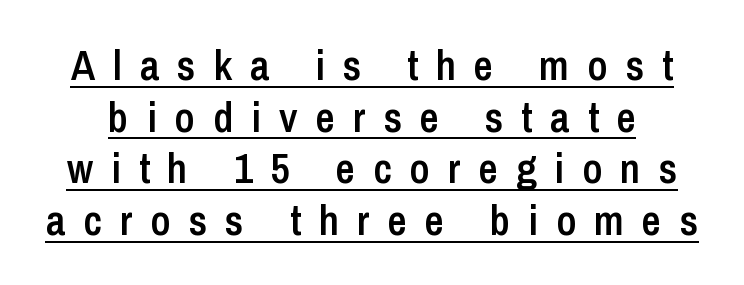
The image shows 42 px semibold, condensed sans-serif type, upright; set line spacing 1.23x, unusually wide letter spacing (+0.43 em), underlined; low stroke contrast and a medium x-height.
